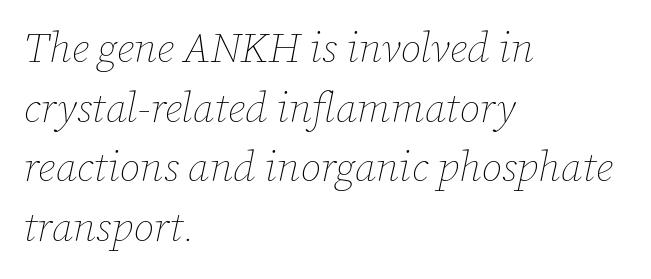
Q: Is the text bold? A: No.
Q: Is the text italic (slanted)? A: Yes, it leans right by about 12 degrees.
Q: Is the text underlined? A: No.
Q: How is the paragraph aligned? A: Left-aligned.
Q: Is the spacing between letters normal or unusually wide? A: Normal.
Q: Is the spacing between lines tight, normal or loose? A: Normal.
Q: Width (condensed, normal, or wide)? A: Normal.
Q: Stroke contrast? A: Low.
Q: x-height? A: Medium.
Q: Monospaced? A: No.
